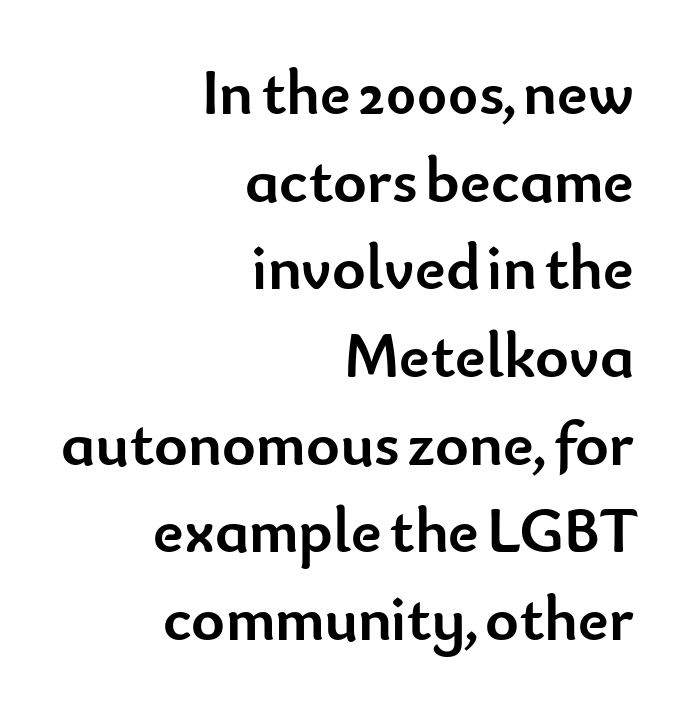
Q: Is the text bold? A: Yes.
Q: Is the text italic (slanted)? A: No, it is upright.
Q: Is the typeface a serif or a sans-serif typeface? A: Sans-serif.
Q: Is the text underlined? A: No.
Q: How is the paragraph aligned? A: Right-aligned.
Q: Is the spacing between letters normal or unusually wide? A: Normal.
Q: Is the spacing between lines tight, normal or loose? A: Normal.
Q: Width (condensed, normal, or wide)? A: Normal.
Q: Stroke contrast? A: Low.
Q: x-height? A: Small.
Q: Monospaced? A: No.
